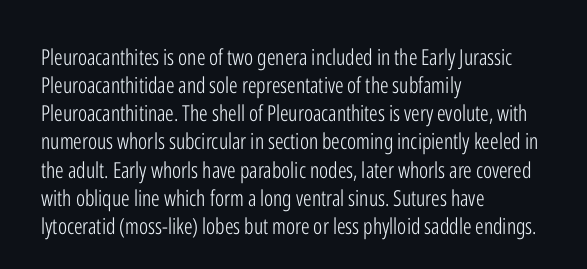
Q: Is the text bold? A: No.
Q: Is the text italic (slanted)? A: No, it is upright.
Q: Is the text underlined? A: No.
Q: How is the paragraph aligned? A: Left-aligned.
Q: Is the spacing between letters normal or unusually wide? A: Normal.
Q: Is the spacing between lines tight, normal or loose? A: Normal.
